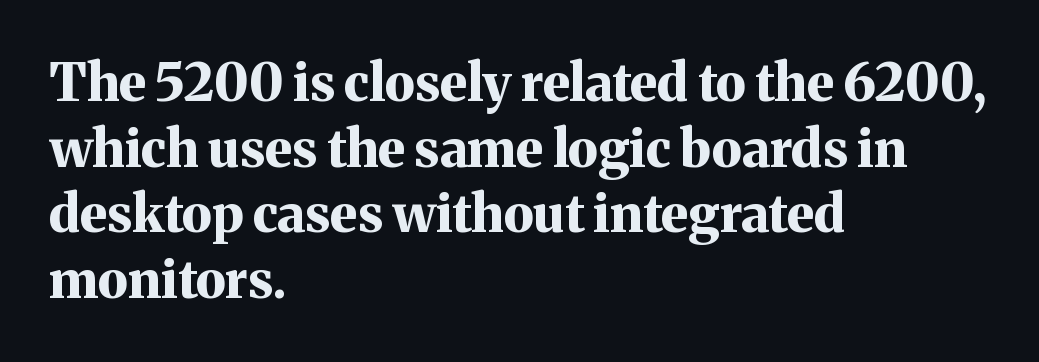
Proportional: the letters do not fall into vertical columns. The text was rendered using a seriffed face with decorative stroke endings. You could call the tracking neutral — neither tight nor loose. Evenly set lines give the paragraph a standard silhouette.
